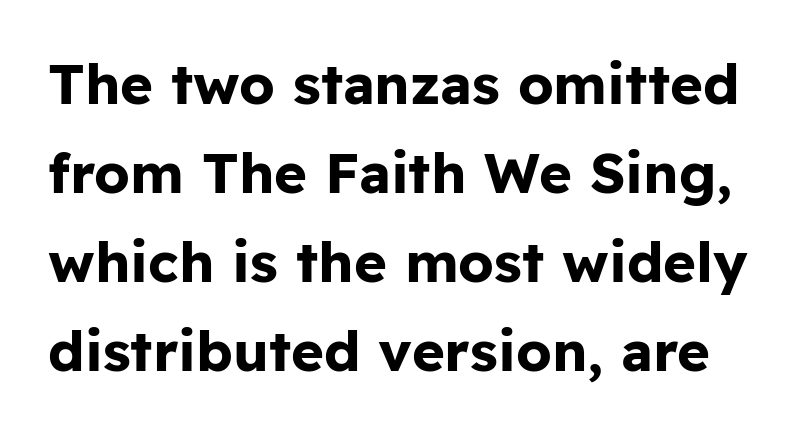
{"serif": "no", "italic": "no", "bold": "yes", "weight": "bold", "width": "normal", "stroke_contrast": "low", "x_height": "medium", "monospaced": "no", "underline": "no", "line_spacing": "normal", "line_spacing_ratio": 1.59, "letter_spacing": "normal", "letter_spacing_em": 0.0, "glyph_px": 56}
